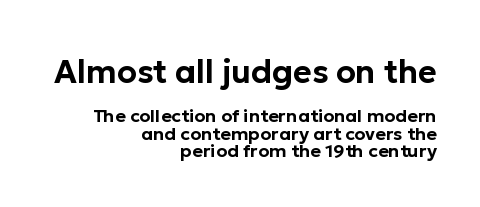
Q: Is the text italic (slanted)? A: No, it is upright.
Q: Is the typeface a serif or a sans-serif typeface? A: Sans-serif.
Q: Is the text underlined? A: No.
Q: How is the paragraph aligned? A: Right-aligned.
Q: Is the spacing between letters normal or unusually wide? A: Normal.
Q: Is the spacing between lines tight, normal or loose? A: Tight.
Q: Which block of text is set in a larger size, the first (top) or the second (bottom)? A: The first (top) one.
Q: Width (condensed, normal, or wide)? A: Normal.
Q: Stroke contrast? A: Low.
Q: x-height? A: Medium.
Q: Monospaced? A: No.
